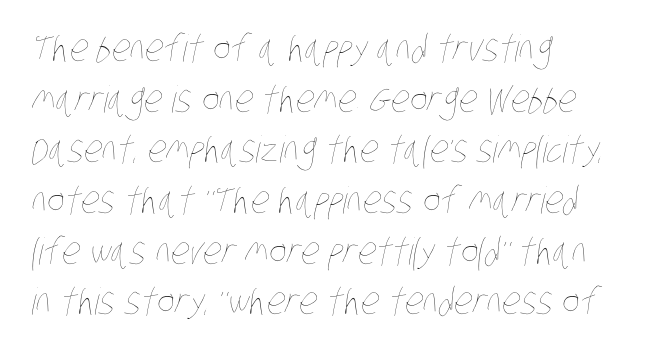
{"bold": "no", "weight": "thin", "width": "condensed", "stroke_contrast": "low", "x_height": "large", "monospaced": "no", "underline": "no", "align": "left", "line_spacing": "normal", "line_spacing_ratio": 1.37, "letter_spacing": "normal", "letter_spacing_em": 0.0, "glyph_px": 37}
